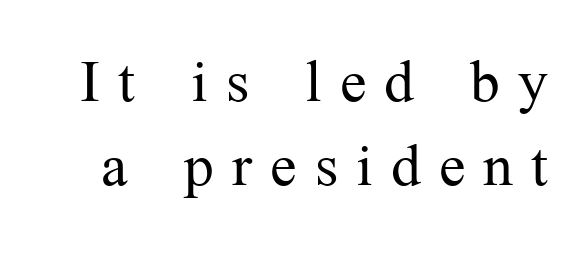
{"serif": "yes", "italic": "no", "bold": "no", "weight": "light", "width": "normal", "stroke_contrast": "medium", "x_height": "medium", "monospaced": "no", "underline": "no", "line_spacing": "tight", "line_spacing_ratio": 1.06, "letter_spacing": "wide", "letter_spacing_em": 0.23, "glyph_px": 79}
